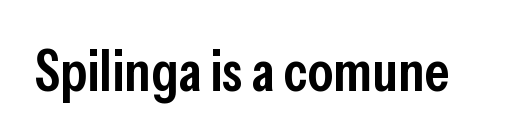
Q: Is the text bold? A: Semi-bold.
Q: Is the text italic (slanted)? A: No, it is upright.
Q: Is the typeface a serif or a sans-serif typeface? A: Sans-serif.
Q: Is the text underlined? A: No.
Q: Is the spacing between letters normal or unusually wide? A: Normal.
Q: Width (condensed, normal, or wide)? A: Condensed.
Q: Stroke contrast? A: Low.
Q: x-height? A: Medium.
Q: Monospaced? A: No.
